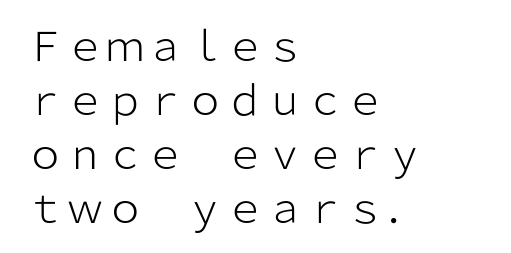
Q: Is the text bold? A: No.
Q: Is the text italic (slanted)? A: No, it is upright.
Q: Is the typeface a serif or a sans-serif typeface? A: Sans-serif.
Q: Is the text underlined? A: No.
Q: How is the paragraph aligned? A: Left-aligned.
Q: Is the spacing between letters normal or unusually wide? A: Normal.
Q: Is the spacing between lines tight, normal or loose? A: Normal.
Q: Width (condensed, normal, or wide)? A: Normal.
Q: Stroke contrast? A: Low.
Q: x-height? A: Medium.
Q: Monospaced? A: No.
